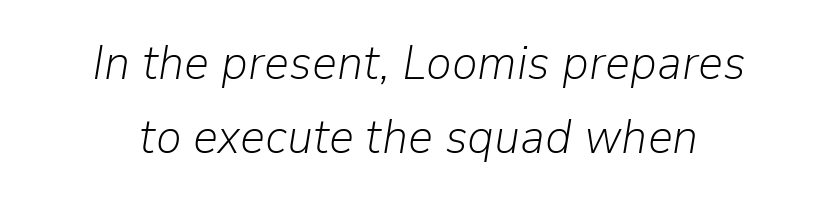
The image shows 49 px light type, italic (leaning right); set centered, normal line spacing (1.52x), normal letter spacing, not underlined; low stroke contrast and a medium x-height.
